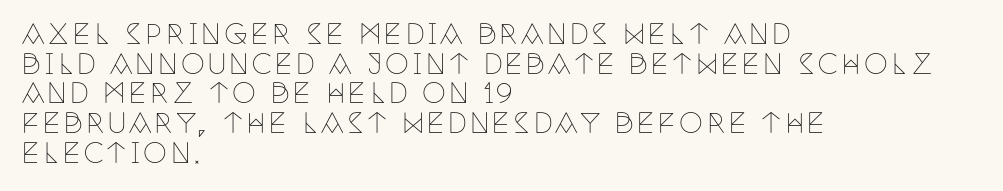
The image shows 27 px text type, upright; set left-aligned, tight line spacing (1.1x), not underlined.
